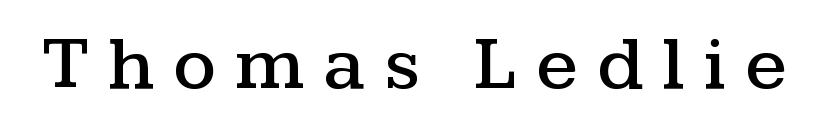
Q: Is the text italic (slanted)? A: No, it is upright.
Q: Is the typeface a serif or a sans-serif typeface? A: Serif.
Q: Is the text underlined? A: No.
Q: Is the spacing between letters normal or unusually wide? A: Unusually wide.
Q: Width (condensed, normal, or wide)? A: Wide.
Q: Stroke contrast? A: Medium.
Q: x-height? A: Medium.
Q: Monospaced? A: No.
